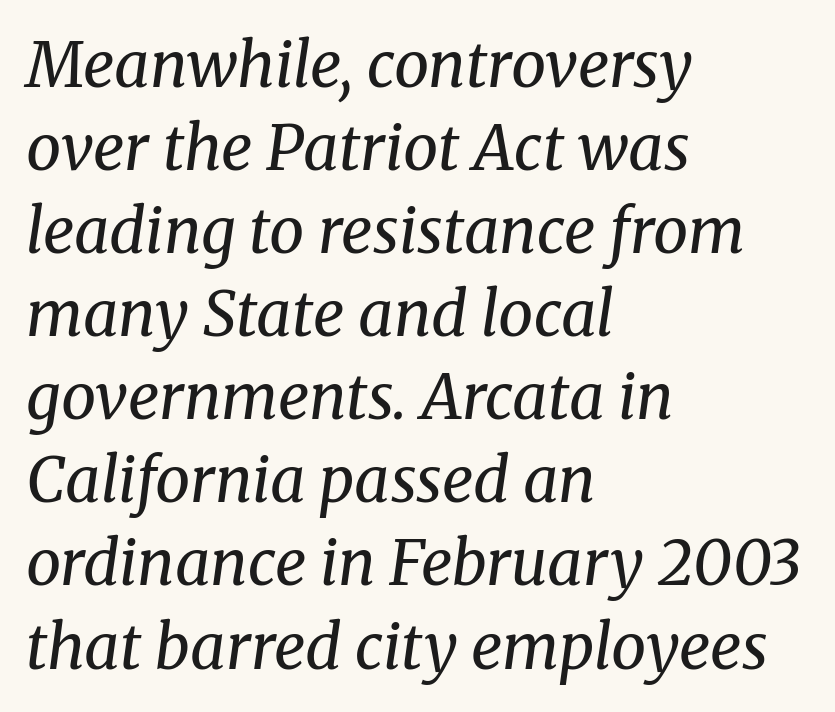
Q: Is the text bold? A: No.
Q: Is the text italic (slanted)? A: Yes, it leans right by about 8 degrees.
Q: Is the typeface a serif or a sans-serif typeface? A: Serif.
Q: Is the text underlined? A: No.
Q: How is the paragraph aligned? A: Left-aligned.
Q: Is the spacing between letters normal or unusually wide? A: Normal.
Q: Is the spacing between lines tight, normal or loose? A: Normal.
Q: Width (condensed, normal, or wide)? A: Normal.
Q: Stroke contrast? A: Medium.
Q: x-height? A: Medium.
Q: Monospaced? A: No.
